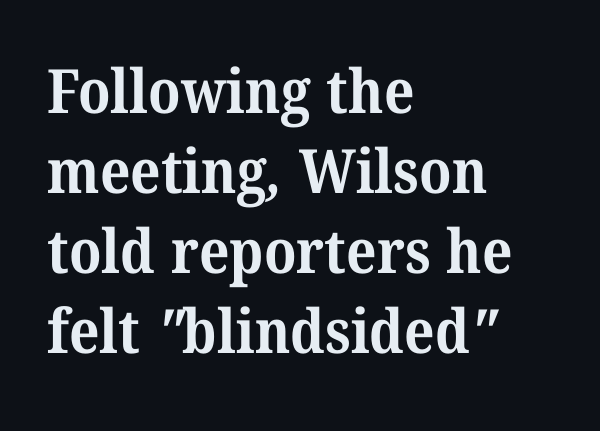
If you drew a ruler down the left edge, every line would touch it. The letters sit at their default tracking, neither squeezed nor spread. Proportional: the letters do not fall into vertical columns. Honestly, there is no underline to notice here at all. Summary of vertical rhythm: regular, with standard interline spacing.
